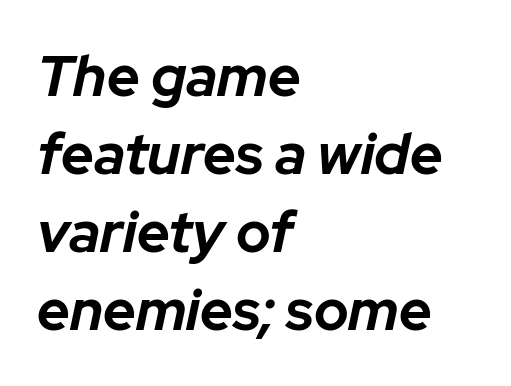
{"italic": "yes", "lean": "right", "slant_degrees": 12, "bold": "yes", "weight": "bold", "width": "normal", "stroke_contrast": "low", "x_height": "medium", "monospaced": "no", "underline": "no", "align": "left", "line_spacing": "normal", "line_spacing_ratio": 1.37, "letter_spacing": "normal", "letter_spacing_em": 0.0, "glyph_px": 57}
